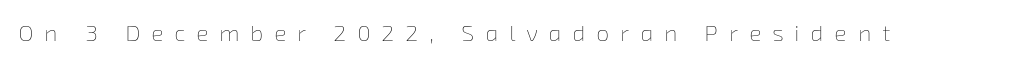
{"bold": "no", "underline": "no", "letter_spacing": "wide", "letter_spacing_em": 0.48, "glyph_px": 23}
